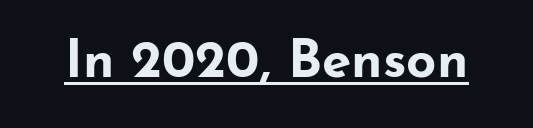
{"serif": "no", "italic": "no", "bold": "yes", "weight": "bold", "width": "wide", "stroke_contrast": "low", "x_height": "small", "monospaced": "no", "underline": "yes", "letter_spacing": "normal", "letter_spacing_em": 0.0, "glyph_px": 53}
